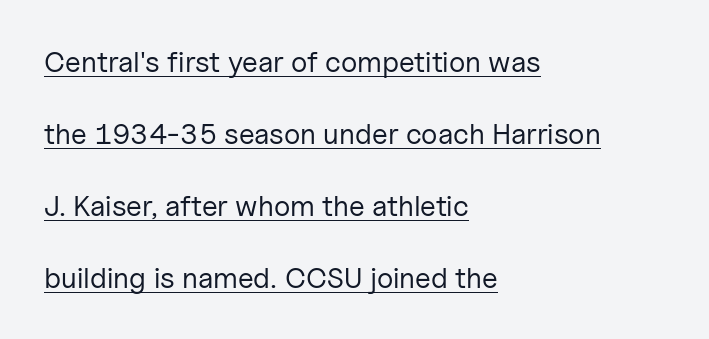
Each stroke keeps to a modest, everyday thickness or less. Spacing verdict: proportional, widths tailored to each character. Like a heading marked for emphasis, these lines bear an underscore. Each word holds together tightly as a unit, with standard inter-letter gaps. A roman cut, with each character standing at attention.
